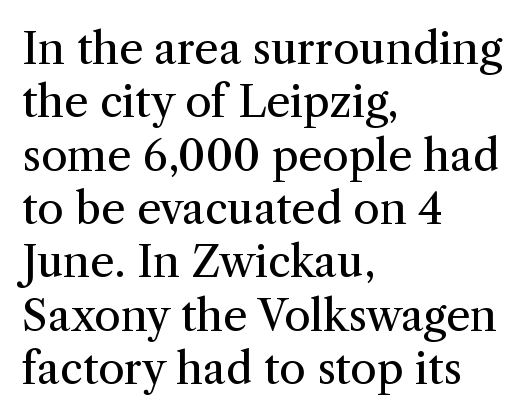
Spacing between characters is what you'd get straight out of the box. The paragraph shown leans on its left margin. A bare baseline throughout the passage. Type style note: has serifs. Italic: no, the glyphs are upright roman. Each letter keeps its own natural width here, so spacing adapts to shape.
